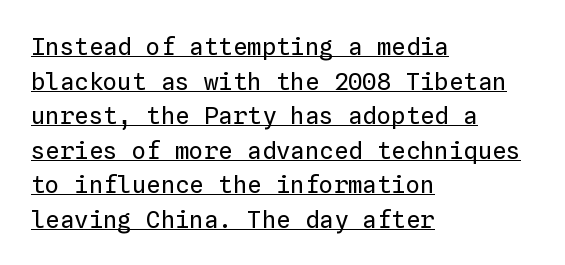
Q: Is the text bold? A: No.
Q: Is the text italic (slanted)? A: No, it is upright.
Q: Is the text underlined? A: Yes.
Q: How is the paragraph aligned? A: Left-aligned.
Q: Is the spacing between letters normal or unusually wide? A: Normal.
Q: Is the spacing between lines tight, normal or loose? A: Normal.
